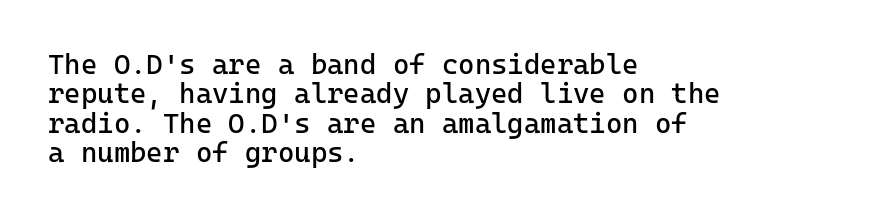
Q: Is the text bold? A: No.
Q: Is the text italic (slanted)? A: No, it is upright.
Q: Is the typeface a serif or a sans-serif typeface? A: Sans-serif.
Q: Is the text underlined? A: No.
Q: How is the paragraph aligned? A: Left-aligned.
Q: Is the spacing between letters normal or unusually wide? A: Normal.
Q: Is the spacing between lines tight, normal or loose? A: Tight.
Q: Width (condensed, normal, or wide)? A: Normal.
Q: Stroke contrast? A: Low.
Q: x-height? A: Medium.
